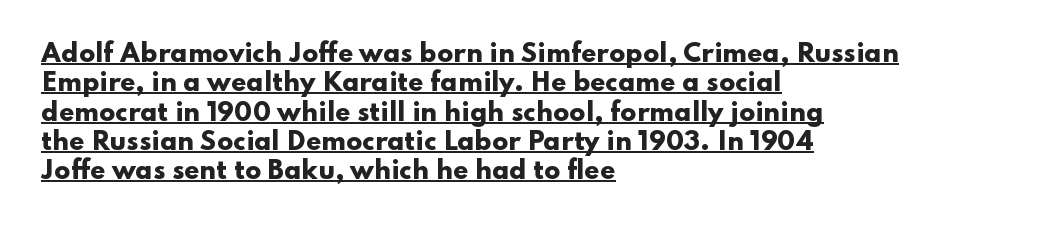
{"italic": "no", "bold": "yes", "underline": "yes", "align": "left", "line_spacing_ratio": 1.22, "letter_spacing": "normal", "letter_spacing_em": 0.0, "glyph_px": 24}
